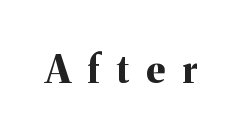
Is this a fixed-width face? No — the glyphs have proportional, varying widths. Short note: letters widely spaced. The passage shown is emphatically bold. Italic: no, the glyphs are upright roman. The typeface chosen for these lines features serifs. The words here are not underlined.
